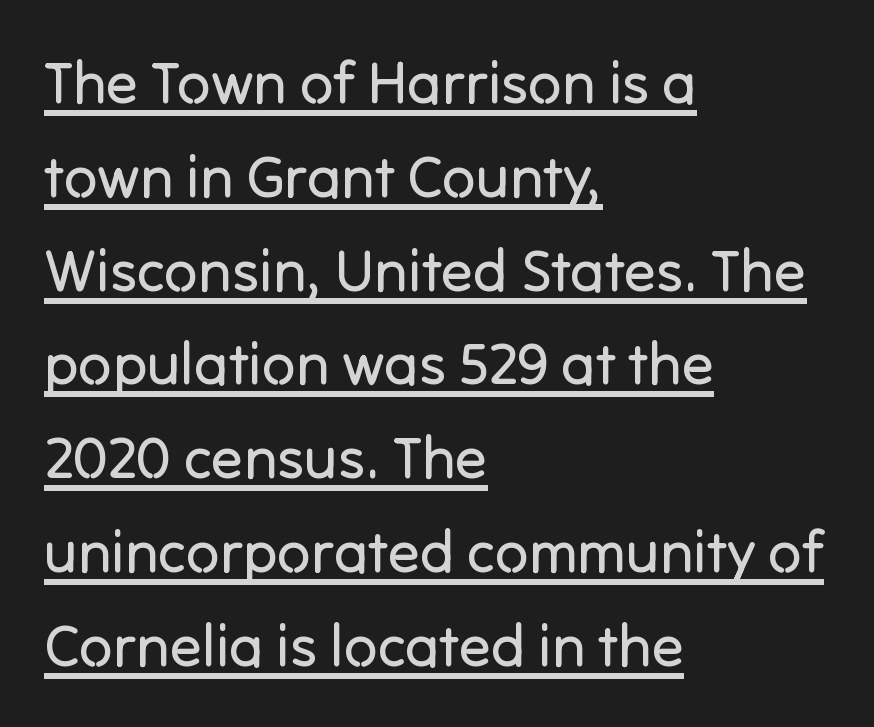
{"serif": "no", "italic": "no", "bold": "no", "weight": "regular", "width": "normal", "stroke_contrast": "low", "x_height": "medium", "monospaced": "no", "underline": "yes", "align": "left", "line_spacing": "normal", "line_spacing_ratio": 1.59, "letter_spacing": "normal", "letter_spacing_em": 0.0, "glyph_px": 59}
